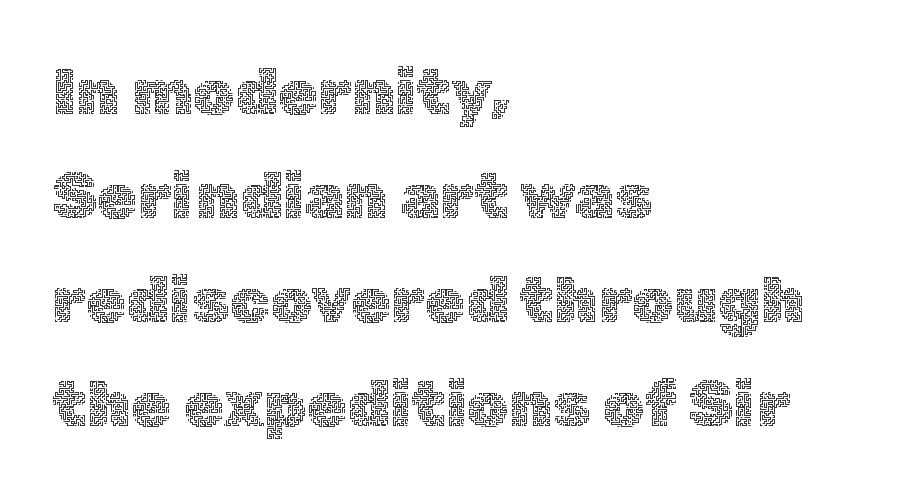
The image shows 65 px thin type, upright; set left-aligned, normal line spacing (1.6x), normal letter spacing, not underlined; a medium x-height.
